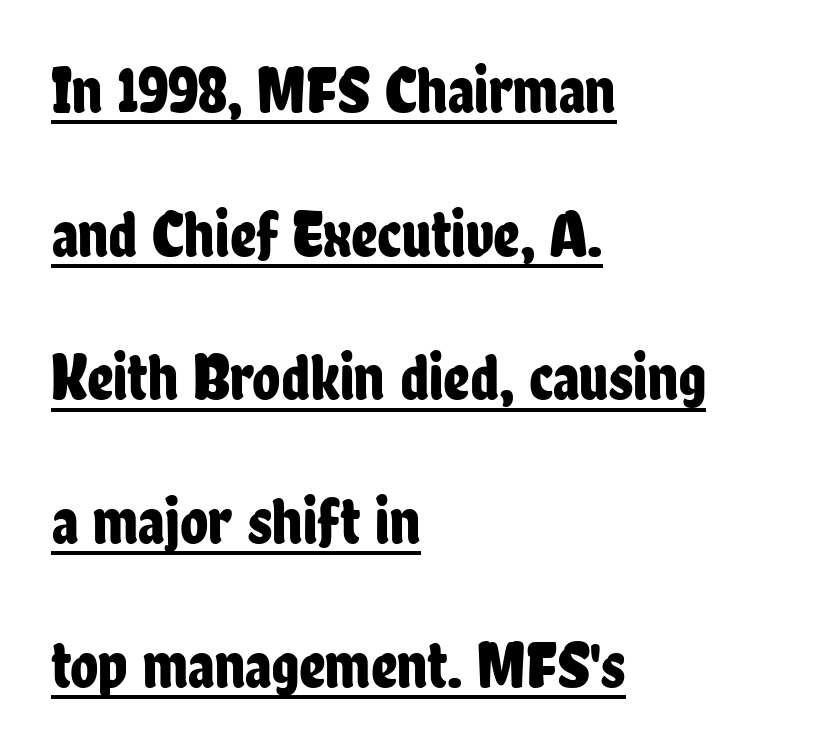
Q: Is the text italic (slanted)? A: No, it is upright.
Q: Is the typeface a serif or a sans-serif typeface? A: Sans-serif.
Q: Is the text underlined? A: Yes.
Q: How is the paragraph aligned? A: Left-aligned.
Q: Is the spacing between letters normal or unusually wide? A: Normal.
Q: Is the spacing between lines tight, normal or loose? A: Loose.
Q: Width (condensed, normal, or wide)? A: Condensed.
Q: Stroke contrast? A: Low.
Q: x-height? A: Medium.
Q: Monospaced? A: No.
